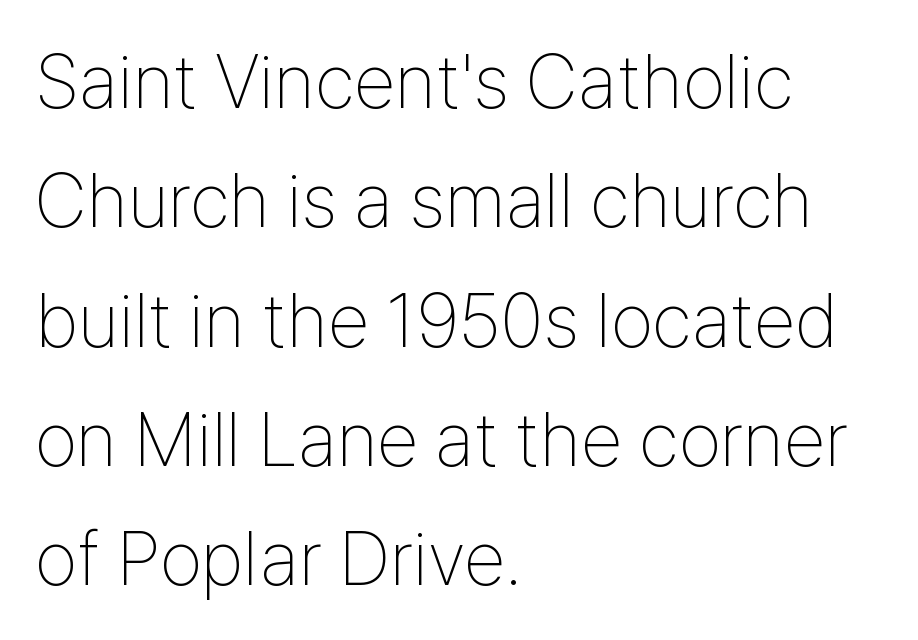
Q: Is the text bold? A: No.
Q: Is the text italic (slanted)? A: No, it is upright.
Q: Is the typeface a serif or a sans-serif typeface? A: Sans-serif.
Q: Is the text underlined? A: No.
Q: How is the paragraph aligned? A: Left-aligned.
Q: Is the spacing between letters normal or unusually wide? A: Normal.
Q: Is the spacing between lines tight, normal or loose? A: Normal.
Q: Width (condensed, normal, or wide)? A: Condensed.
Q: Stroke contrast? A: Low.
Q: x-height? A: Medium.
Q: Monospaced? A: No.
